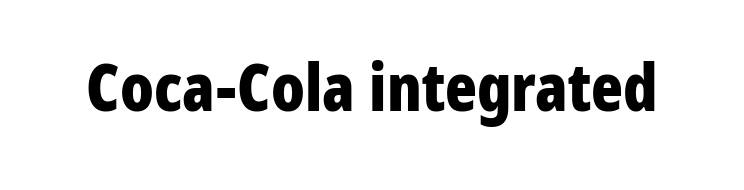
The glyphs are unaccompanied by any horizontal stroke below them. Standard letterfit; no display-style spreading of the glyphs. Plenty of ink on the page — the face is bold. These lines are rendered in a variable-pitch font.
